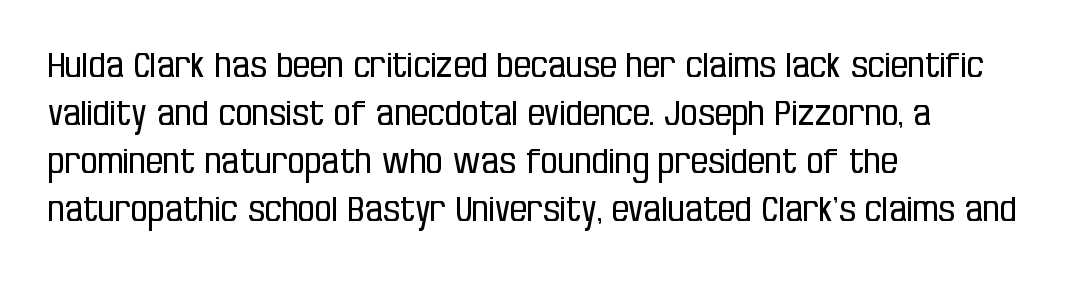
{"serif": "no", "italic": "no", "bold": "no", "weight": "regular", "width": "condensed", "stroke_contrast": "low", "x_height": "large", "monospaced": "no", "underline": "no", "align": "left", "line_spacing": "normal", "line_spacing_ratio": 1.41, "letter_spacing": "normal", "letter_spacing_em": 0.0, "glyph_px": 34}
